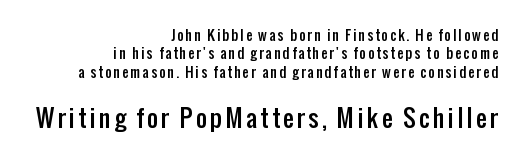
Rendered with straight, roman letterforms. If you drew a ruler down the right edge, every line would touch it. A normal amount of white space separates one row of letters from the next. Descenders are the only things crossing below the line. Two sizes are in play, and the larger belongs to the second block.
